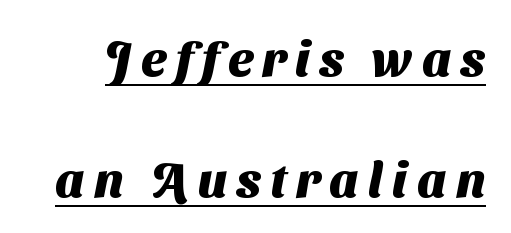
The image shows 49 px heavy sans-serif type; set loose line spacing (2.47x), underlined; medium stroke contrast and a medium x-height.
